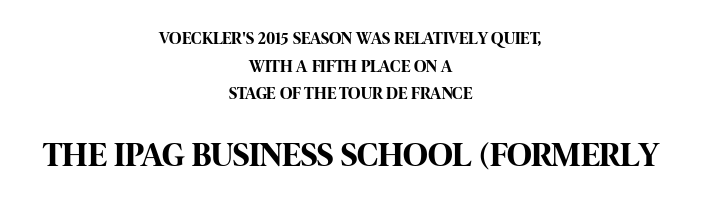
Observe the ordinary spacing: letters are neighbours, not strangers. A typesetter would mark this as roman, not italic. Each letter keeps its own natural width here, so spacing adapts to shape. As a designer I'd log this as weight 700, bold. Quick note: underline off.
